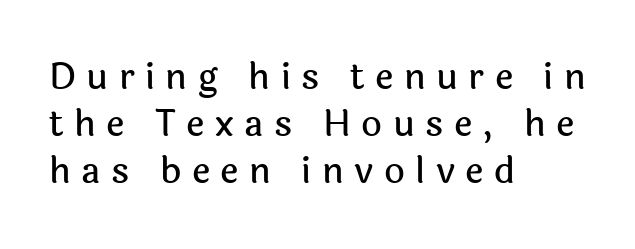
Q: Is the text italic (slanted)? A: No, it is upright.
Q: Is the typeface a serif or a sans-serif typeface? A: Sans-serif.
Q: Is the text underlined? A: No.
Q: How is the paragraph aligned? A: Left-aligned.
Q: Is the spacing between letters normal or unusually wide? A: Unusually wide.
Q: Is the spacing between lines tight, normal or loose? A: Normal.
Q: Width (condensed, normal, or wide)? A: Normal.
Q: x-height? A: Medium.
Q: Monospaced? A: No.
